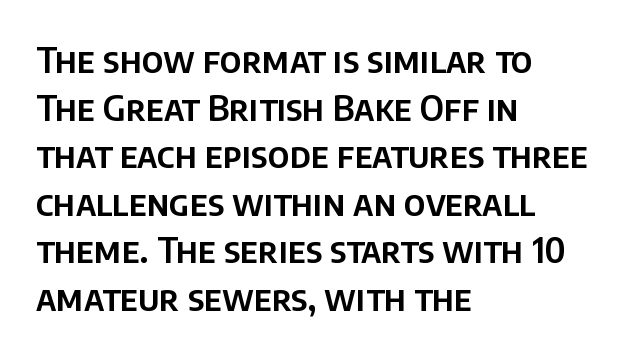
{"serif": "no", "italic": "no", "width": "normal", "stroke_contrast": "low", "x_height": "large", "monospaced": "no", "underline": "no", "align": "left", "line_spacing": "normal", "line_spacing_ratio": 1.36, "letter_spacing": "normal", "letter_spacing_em": 0.0, "glyph_px": 35}
